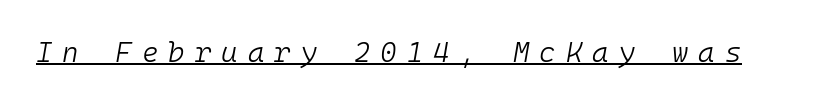
Q: Is the text bold? A: No.
Q: Is the text italic (slanted)? A: Yes, it leans right by about 10 degrees.
Q: Is the text underlined? A: Yes.
Q: Is the spacing between letters normal or unusually wide? A: Unusually wide.
Q: Width (condensed, normal, or wide)? A: Normal.
Q: Stroke contrast? A: Low.
Q: x-height? A: Medium.
Q: Monospaced? A: Yes.
